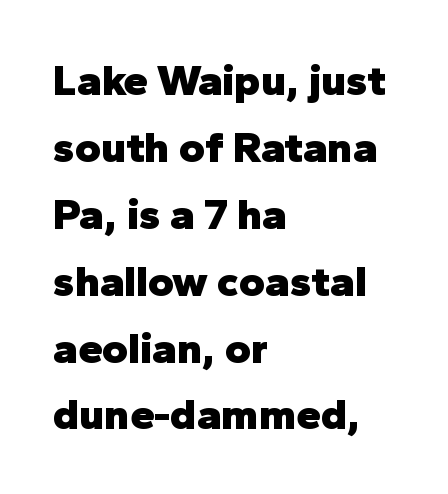
Letter spacing: default. Italic? Not at all — the glyphs are vertical. As a designer I'd log this as weight 700, bold. If you drew a ruler down the left edge, every line would touch it.
